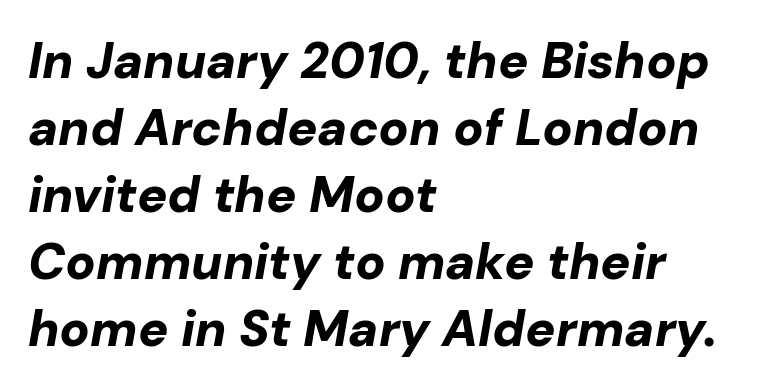
Q: Is the text bold? A: Yes.
Q: Is the text italic (slanted)? A: Yes, it leans right by about 10 degrees.
Q: Is the text underlined? A: No.
Q: How is the paragraph aligned? A: Left-aligned.
Q: Is the spacing between letters normal or unusually wide? A: Normal.
Q: Is the spacing between lines tight, normal or loose? A: Normal.
Q: Width (condensed, normal, or wide)? A: Normal.
Q: Stroke contrast? A: Low.
Q: x-height? A: Medium.
Q: Monospaced? A: No.
